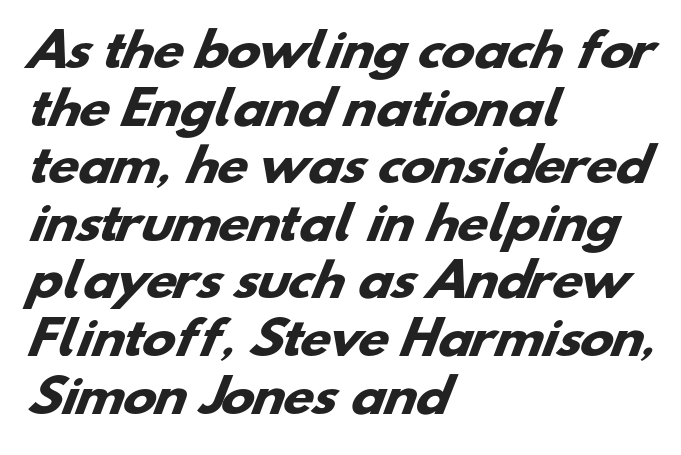
{"serif": "no", "bold": "yes", "weight": "heavy", "width": "wide", "stroke_contrast": "low", "x_height": "small", "monospaced": "no", "underline": "no", "align": "left", "line_spacing": "normal", "line_spacing_ratio": 1.28, "letter_spacing": "normal", "letter_spacing_em": 0.0, "glyph_px": 45}
